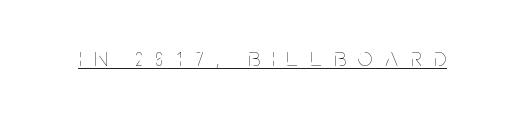
The face used here is rendered with a markedly widened letterfit. Weight class: somewhere from thin through regular. Quick note: not italic, upright. A rule runs beneath these lines of type.
